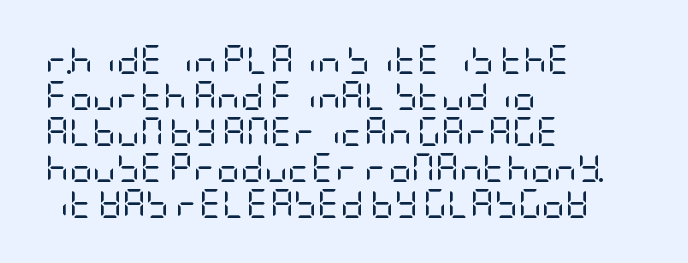
Plain, unruled lines of type. Stem width sits at or under what a default text font uses. To sum up the face: it is a sans, with no serifs. Standard letterfit; no display-style spreading of the glyphs. The lettering stays uniformly vertical, giving the passage a roman look. Every row of glyphs begins at an identical x-position on the left.
